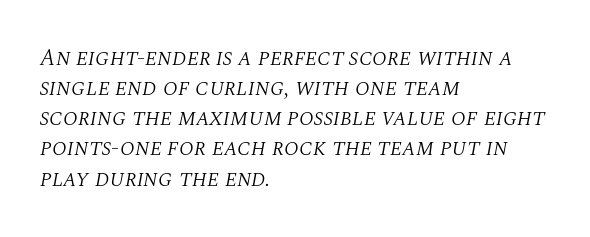
{"italic": "yes", "lean": "right", "slant_degrees": 10, "bold": "no", "underline": "no", "align": "left", "line_spacing": "normal", "line_spacing_ratio": 1.31, "letter_spacing": "normal", "letter_spacing_em": 0.0, "glyph_px": 23}
